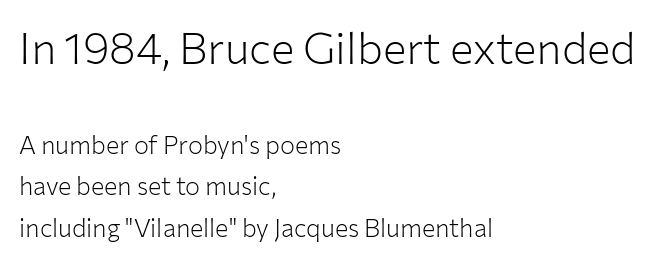
Leading: standard. Letters rest on an invisible, unmarked baseline. Think of a printed novel: that variable character pitch is what you see here. Does extra space separate the letters? No, they use regular spacing. Visually the block forms a straight wall on the left and a jagged coastline on the right.
